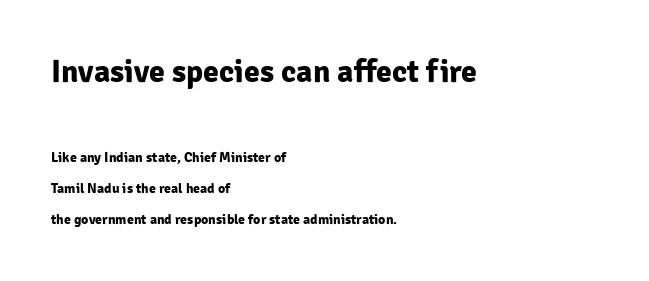
Q: Is the text bold? A: Yes.
Q: Is the text italic (slanted)? A: No, it is upright.
Q: Is the typeface a serif or a sans-serif typeface? A: Sans-serif.
Q: Is the text underlined? A: No.
Q: How is the paragraph aligned? A: Left-aligned.
Q: Is the spacing between letters normal or unusually wide? A: Normal.
Q: Is the spacing between lines tight, normal or loose? A: Loose.
Q: Which block of text is set in a larger size, the first (top) or the second (bottom)? A: The first (top) one.
Q: Width (condensed, normal, or wide)? A: Normal.
Q: Stroke contrast? A: Low.
Q: x-height? A: Medium.
Q: Monospaced? A: No.
